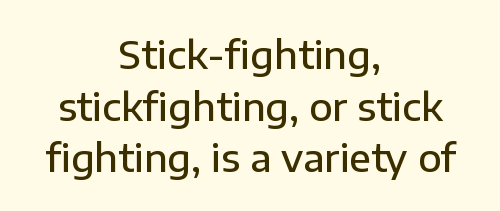
{"serif": "no", "italic": "no", "bold": "semi", "weight": "semibold", "width": "normal", "stroke_contrast": "low", "x_height": "medium", "monospaced": "no", "underline": "no", "align": "center", "line_spacing": "normal", "line_spacing_ratio": 1.36, "letter_spacing": "normal", "letter_spacing_em": 0.0, "glyph_px": 38}
